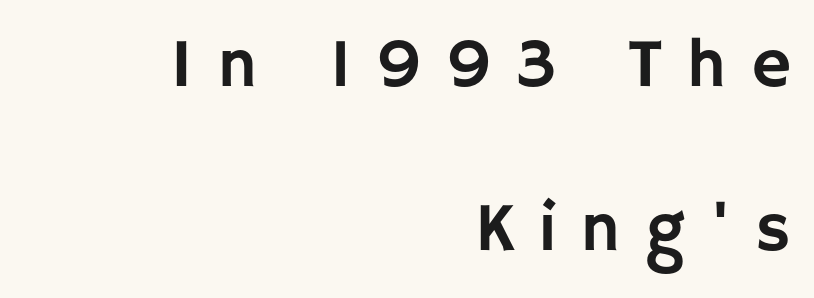
The image shows 69 px sans-serif type, upright; set right-aligned, loose line spacing (2.37x), unusually wide letter spacing (+0.35 em), not underlined; low stroke contrast and a large x-height.
